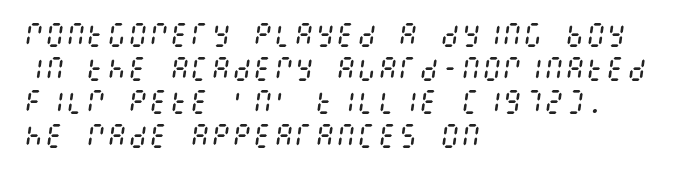
Q: Is the text bold? A: No.
Q: Is the text italic (slanted)? A: Yes, it leans right by about 8 degrees.
Q: Is the text underlined? A: No.
Q: How is the paragraph aligned? A: Left-aligned.
Q: Is the spacing between letters normal or unusually wide? A: Normal.
Q: Is the spacing between lines tight, normal or loose? A: Normal.
